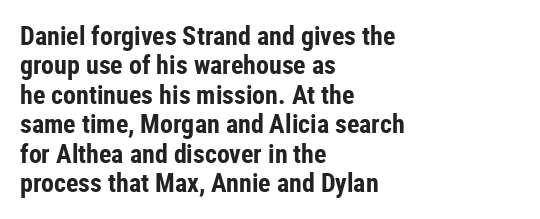
{"italic": "no", "bold": "yes", "underline": "no", "align": "left", "line_spacing": "tight", "line_spacing_ratio": 1.13, "letter_spacing": "normal", "letter_spacing_em": 0.0, "glyph_px": 26}
